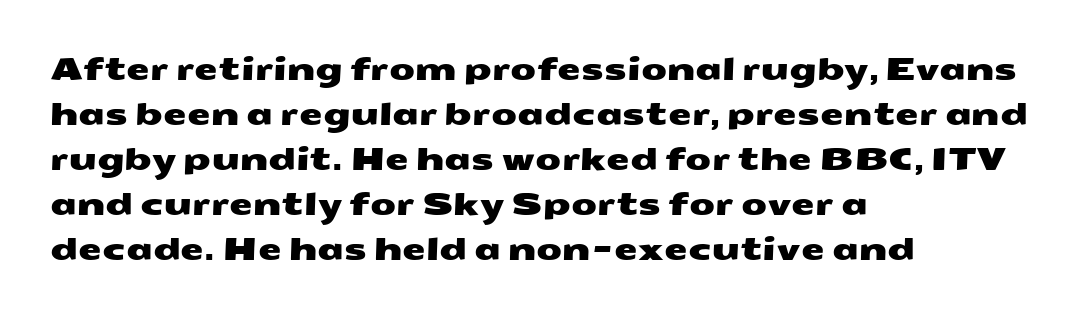
Horizontally, the lines are justified to the leading edge only. The passage shown is typed in a proportional face where columns would drift. Type without underlining. Tracking here is standard; glyphs follow each other at the usual distance.
